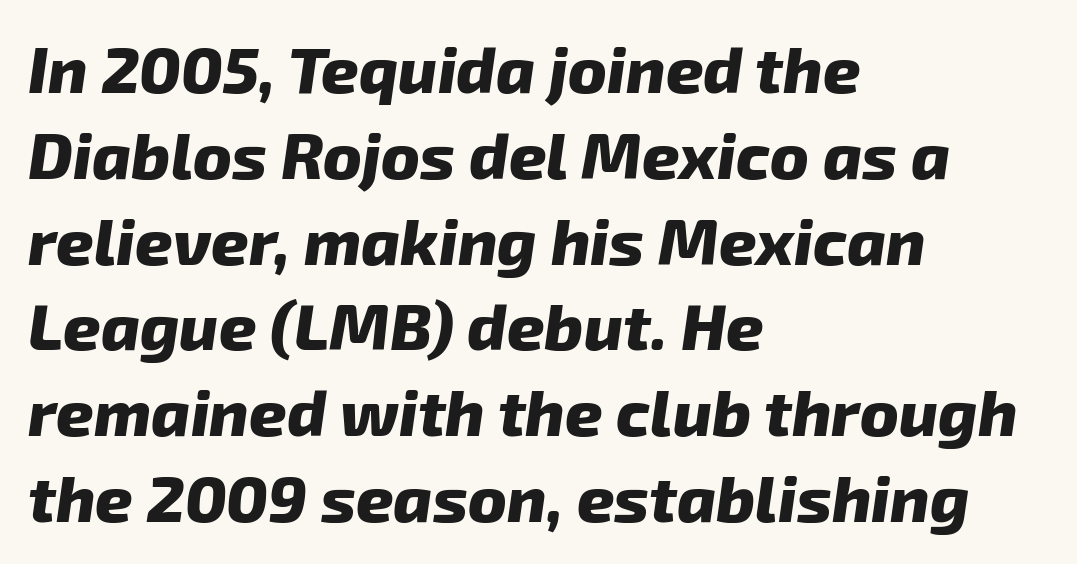
Q: Is the text bold? A: Yes.
Q: Is the text italic (slanted)? A: Yes, it leans right by about 8 degrees.
Q: Is the text underlined? A: No.
Q: How is the paragraph aligned? A: Left-aligned.
Q: Is the spacing between letters normal or unusually wide? A: Normal.
Q: Is the spacing between lines tight, normal or loose? A: Normal.
Q: Width (condensed, normal, or wide)? A: Normal.
Q: Stroke contrast? A: Low.
Q: x-height? A: Medium.
Q: Monospaced? A: No.
